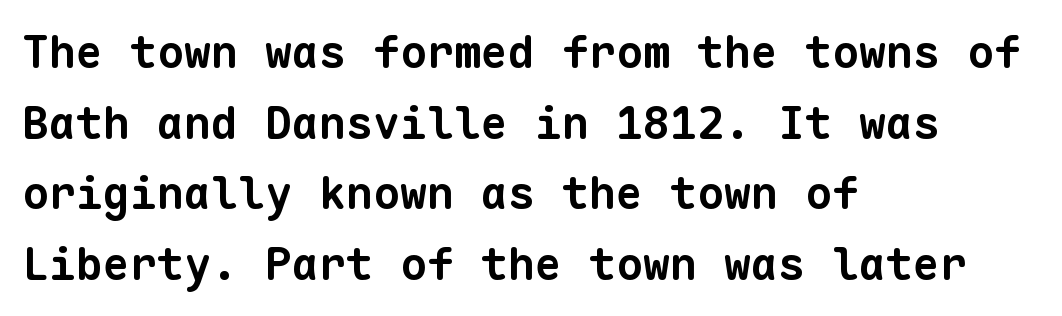
Is the letter spacing exaggerated? No — it looks like the ordinary default. The space between consecutive lines is moderate. Look at the stroke-to-counter ratio: heavy, a bold. Think of a typewriter: that constant character pitch is what you see here. Compared with a centered layout, this one pins lines to the left instead. Typographically, this falls in the sans-serif category.
